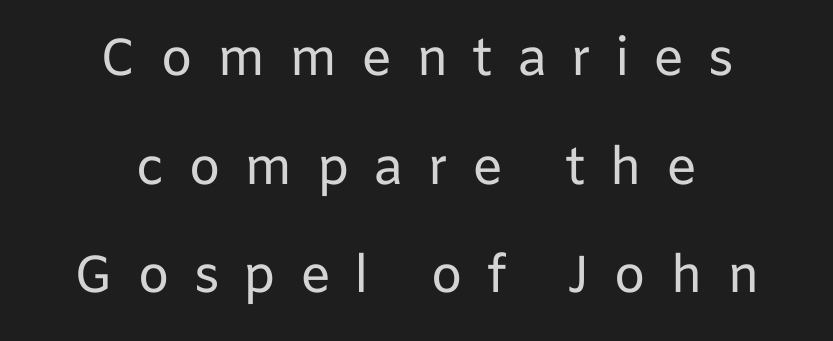
Note the varied advance widths — an 'i' is clearly narrower than an 'm'. Characters follow at a spacing far wider than the type designer built in. The area under the type is left untouched. The leading is generous, giving the passage an open texture. Weight class: somewhere from thin through regular.
